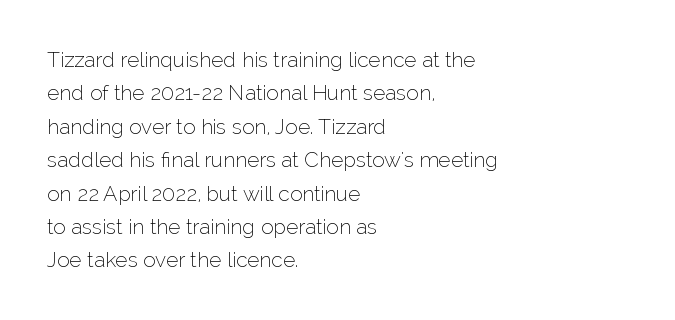
The image shows 21 px text type, upright; set left-aligned, normal line spacing (1.59x), normal letter spacing, not underlined.
